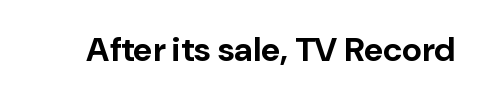
The image shows 34 px bold sans-serif type, upright; set normal letter spacing, not underlined; low stroke contrast and a medium x-height.
